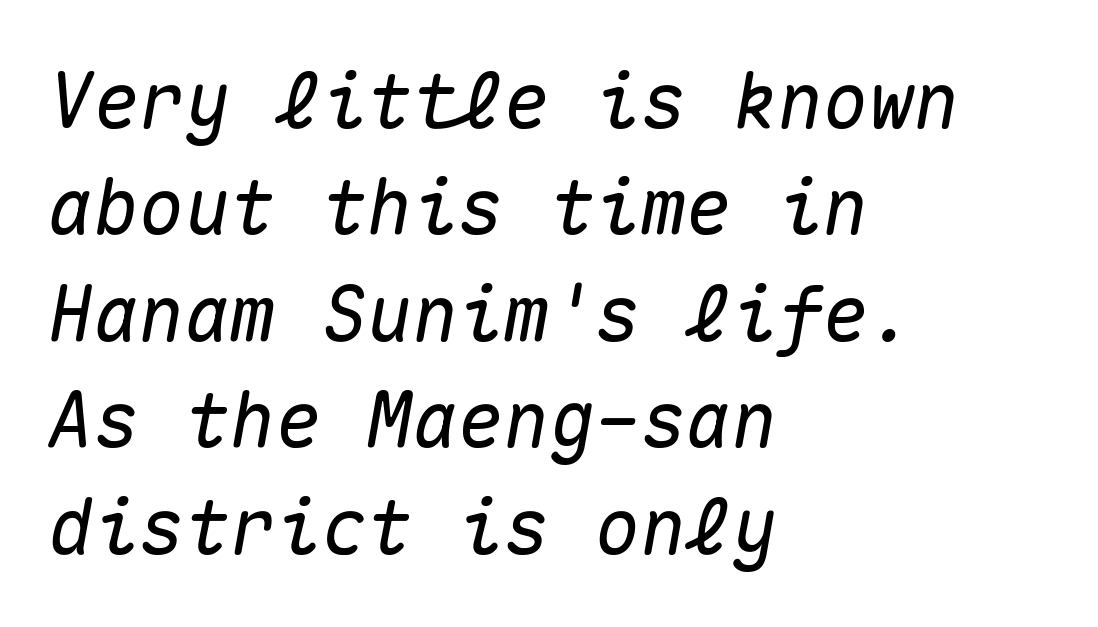
{"italic": "yes", "lean": "right", "slant_degrees": 10, "width": "normal", "stroke_contrast": "medium", "x_height": "medium", "monospaced": "yes", "underline": "no", "align": "left", "line_spacing": "normal", "line_spacing_ratio": 1.4, "letter_spacing": "normal", "letter_spacing_em": 0.0, "glyph_px": 76}
